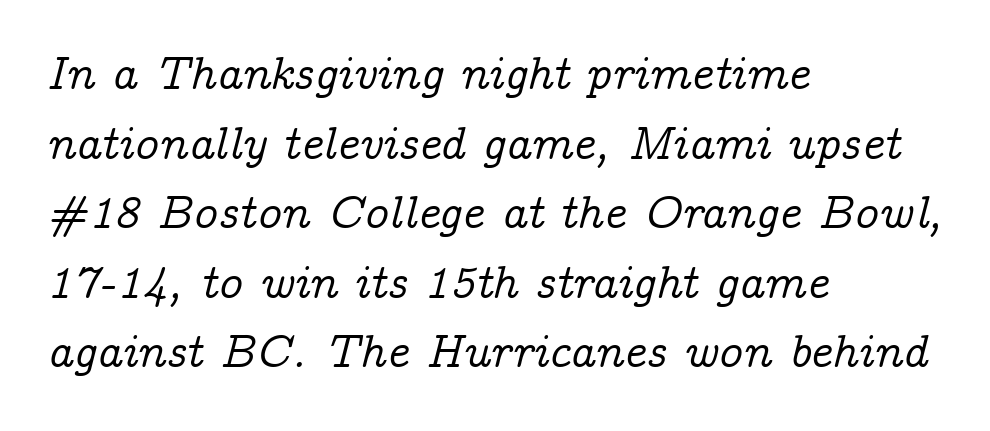
Q: Is the text italic (slanted)? A: Yes, it leans right by about 14 degrees.
Q: Is the typeface a serif or a sans-serif typeface? A: Serif.
Q: Is the text underlined? A: No.
Q: How is the paragraph aligned? A: Left-aligned.
Q: Is the spacing between letters normal or unusually wide? A: Normal.
Q: Is the spacing between lines tight, normal or loose? A: Normal.
Q: Width (condensed, normal, or wide)? A: Normal.
Q: Stroke contrast? A: Low.
Q: x-height? A: Medium.
Q: Monospaced? A: No.
